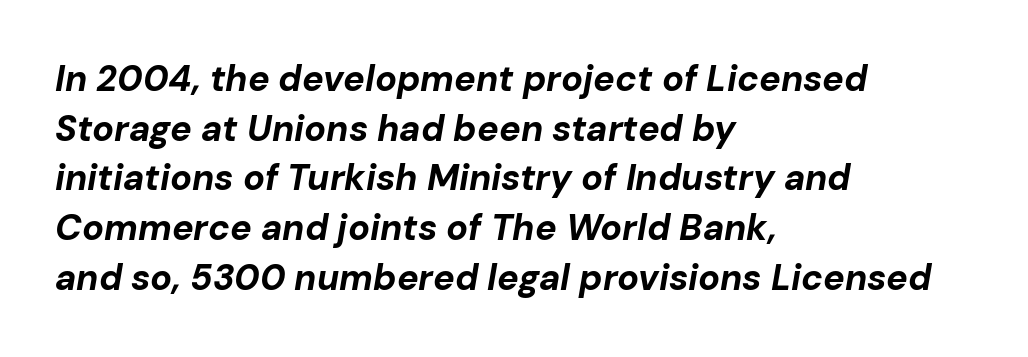
The image shows 36 px bold type, italic (leaning right); set left-aligned, normal line spacing (1.38x), normal letter spacing, not underlined; low stroke contrast and a medium x-height.
